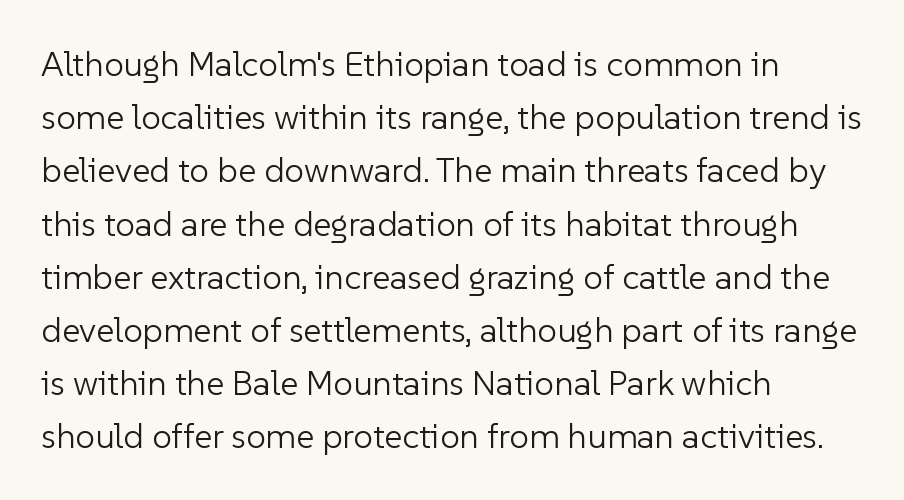
The baseline area is clear. Students, observe: this is what conventionally led text looks like. The rag falls on the right side of this text block. Note the varied advance widths — an 'i' is clearly narrower than an 'm'. The letters stand straight up with perfectly vertical stems.
